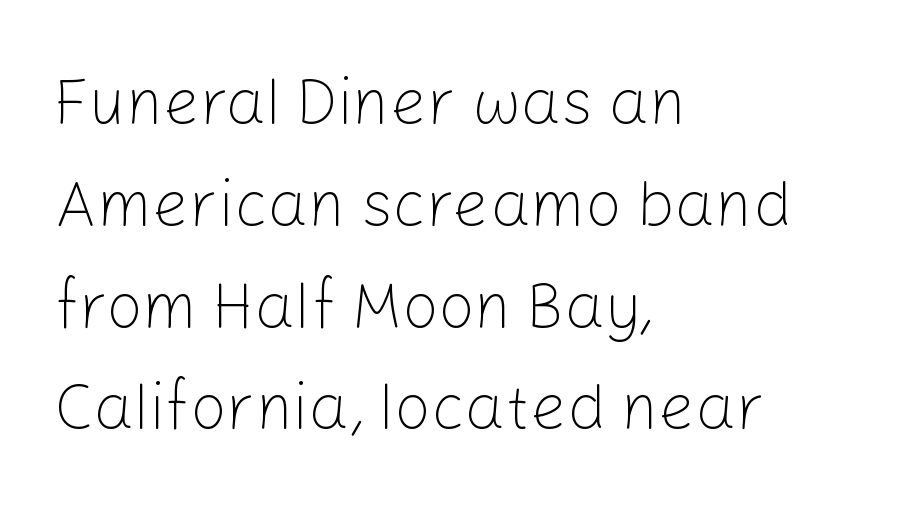
{"serif": "no", "italic": "no", "bold": "no", "weight": "light", "width": "normal", "stroke_contrast": "low", "x_height": "medium", "monospaced": "no", "underline": "no", "align": "left", "line_spacing": "normal", "line_spacing_ratio": 1.59, "letter_spacing": "normal", "letter_spacing_em": 0.0, "glyph_px": 64}
